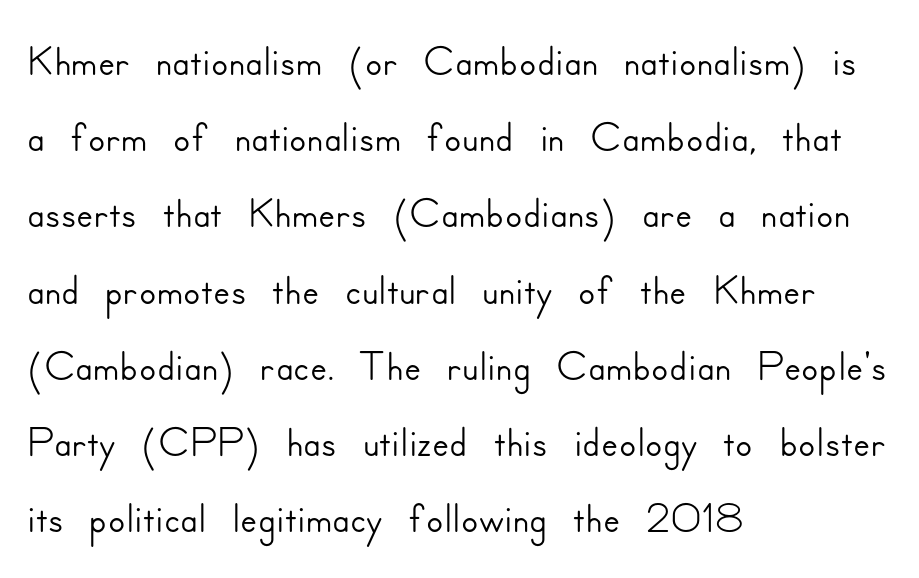
{"serif": "no", "italic": "no", "width": "normal", "stroke_contrast": "low", "x_height": "small", "monospaced": "no", "underline": "no", "align": "left", "line_spacing_ratio": 1.21, "letter_spacing": "normal", "letter_spacing_em": 0.0, "glyph_px": 63}
